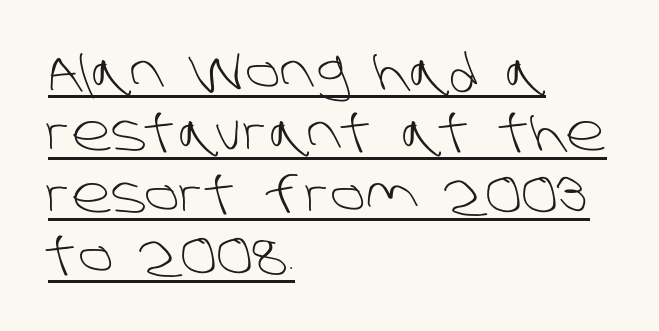
A baseline rule has been typeset under these characters. The setting favours the left margin, as ordinary paragraphs usually do. Each letter's strokes conclude bluntly, with no projecting serifs. Stems here are at most as thick as an everyday book face.
